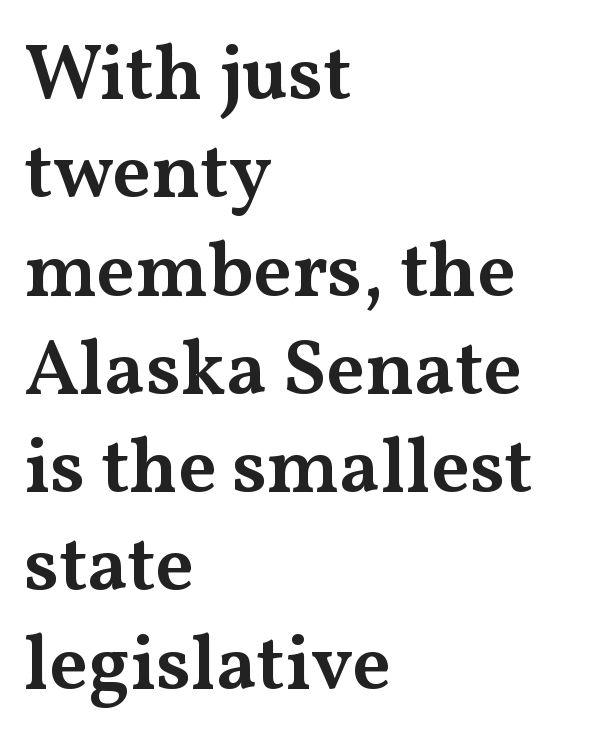
{"serif": "yes", "italic": "no", "bold": "semi", "weight": "semibold", "width": "wide", "stroke_contrast": "medium", "x_height": "medium", "monospaced": "no", "underline": "no", "align": "left", "line_spacing": "normal", "line_spacing_ratio": 1.26, "letter_spacing": "normal", "letter_spacing_em": 0.0, "glyph_px": 78}
